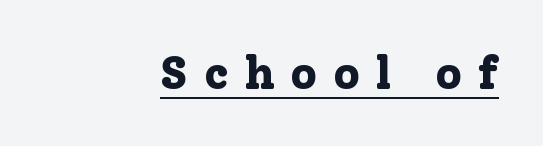
{"serif": "yes", "italic": "no", "bold": "yes", "weight": "bold", "width": "normal", "stroke_contrast": "low", "x_height": "medium", "monospaced": "no", "underline": "yes", "align": "right", "letter_spacing": "wide", "letter_spacing_em": 0.34, "glyph_px": 46}
